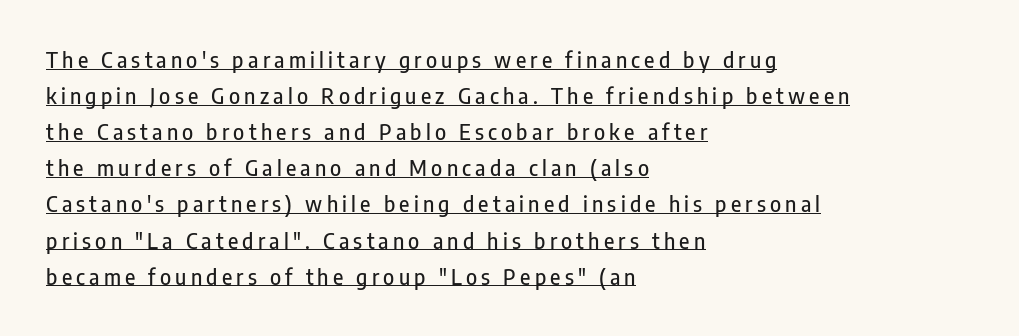
{"italic": "no", "underline": "yes", "align": "left", "line_spacing_ratio": 1.72, "letter_spacing": "wide", "letter_spacing_em": 0.2, "glyph_px": 21}
